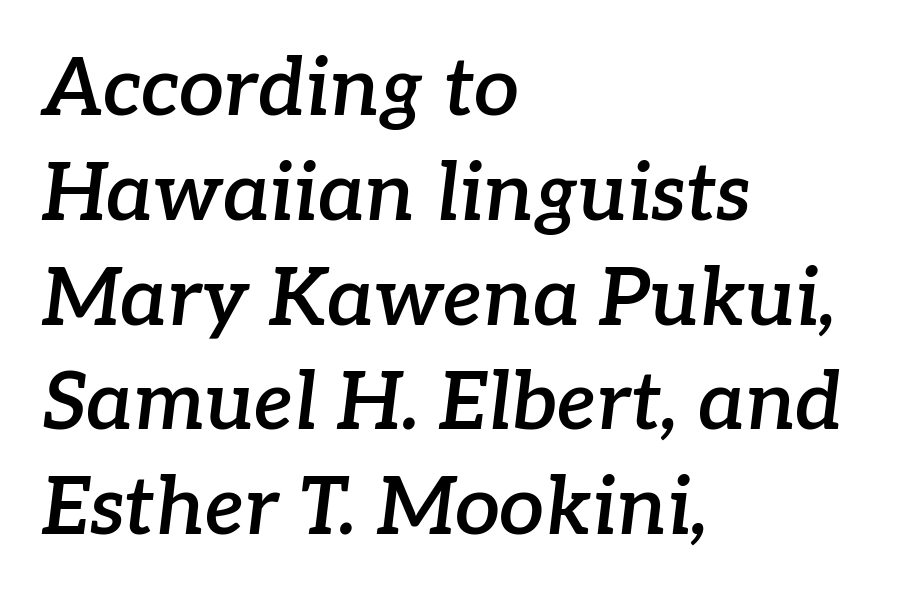
{"serif": "yes", "italic": "yes", "lean": "right", "slant_degrees": 7, "bold": "semi", "weight": "semibold", "width": "normal", "stroke_contrast": "low", "x_height": "medium", "monospaced": "no", "underline": "no", "align": "left", "line_spacing": "normal", "line_spacing_ratio": 1.31, "letter_spacing": "normal", "letter_spacing_em": 0.0, "glyph_px": 80}
